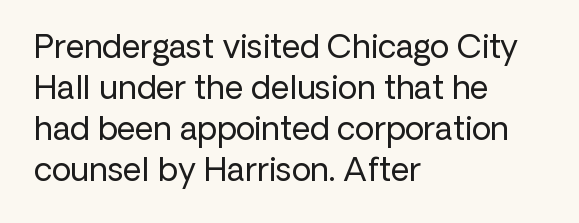
Q: Is the text bold? A: No.
Q: Is the text italic (slanted)? A: No, it is upright.
Q: Is the typeface a serif or a sans-serif typeface? A: Sans-serif.
Q: Is the text underlined? A: No.
Q: How is the paragraph aligned? A: Left-aligned.
Q: Is the spacing between letters normal or unusually wide? A: Normal.
Q: Is the spacing between lines tight, normal or loose? A: Normal.
Q: Width (condensed, normal, or wide)? A: Normal.
Q: Stroke contrast? A: Low.
Q: x-height? A: Medium.
Q: Monospaced? A: No.
